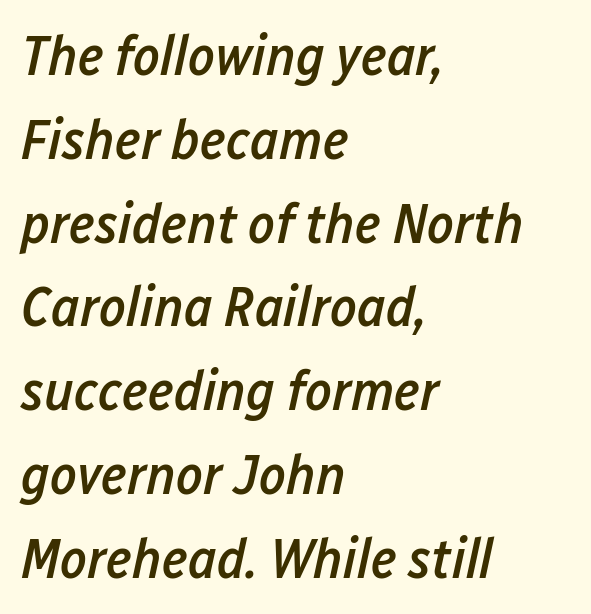
{"italic": "yes", "lean": "right", "slant_degrees": 12, "bold": "semi", "weight": "semibold", "width": "condensed", "stroke_contrast": "low", "x_height": "medium", "monospaced": "no", "underline": "no", "align": "left", "line_spacing": "normal", "line_spacing_ratio": 1.47, "letter_spacing": "normal", "letter_spacing_em": 0.0, "glyph_px": 57}
